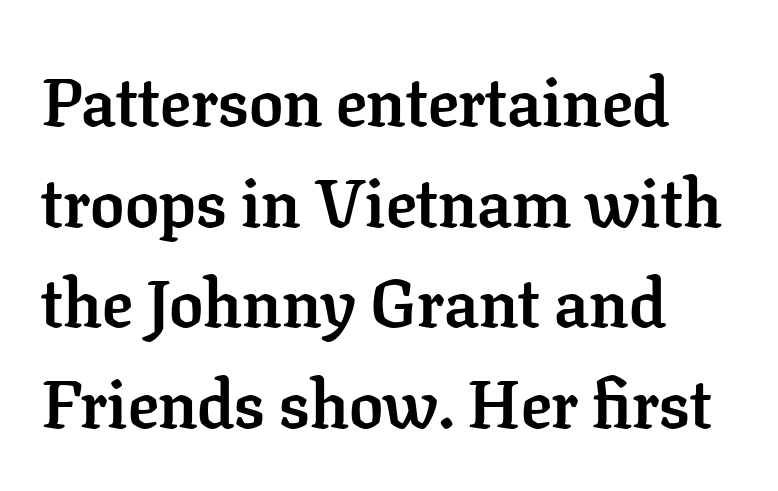
The lines in this sample share a left origin and differ only in where they stop. The face used here is proportionally spaced, like ordinary book or web type. The foot of each line stays bare and open. Strokes here are thick enough to call this a true bold. There is no visible air inserted between adjacent glyphs. Font category for this specimen: serif.
